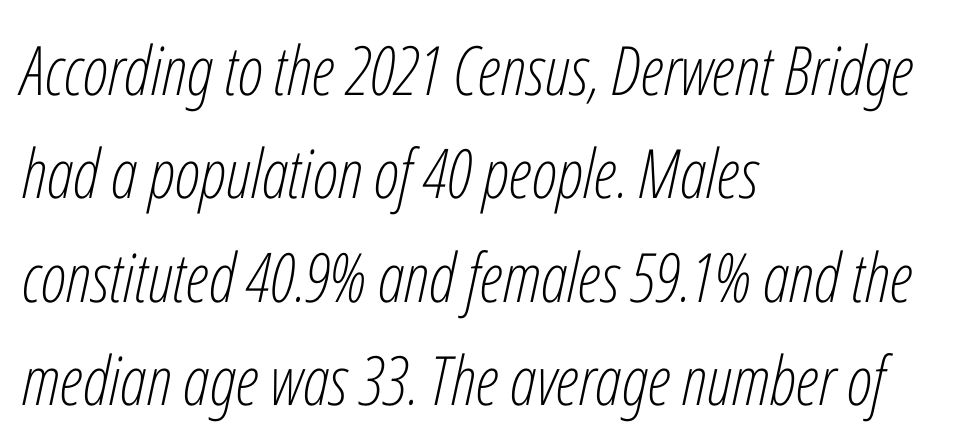
Think of a printed novel: that variable character pitch is what you see here. Would a proofreader flag this as italicized? Yes. Line beginnings align vertically; line endings do not. Compared with typical body copy, the letter spacing here is the same. The zone under the glyphs is completely vacant.
